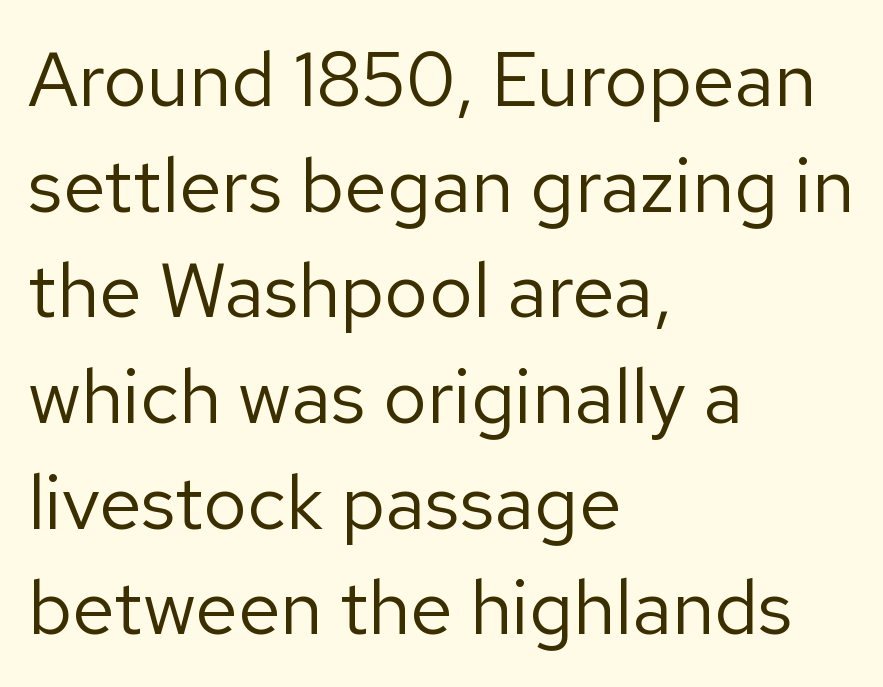
Line spacing here is normal. Notice how the passage keeps a crisp vertical edge on the left only. Stroke mass is kept to a normal reading level or below. A clean baseline with only descenders dipping below it. You could not count columns in this text — the font is proportionally spaced. Stroke terminals: plain, sans-serif.
